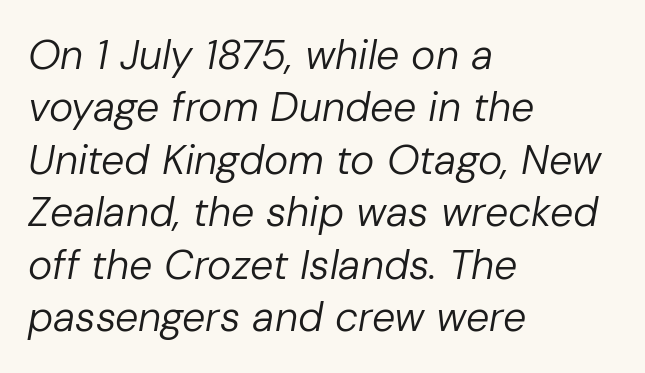
{"italic": "yes", "lean": "right", "slant_degrees": 10, "bold": "no", "weight": "regular", "width": "normal", "stroke_contrast": "low", "x_height": "medium", "monospaced": "no", "underline": "no", "align": "left", "line_spacing": "normal", "line_spacing_ratio": 1.28, "letter_spacing": "normal", "letter_spacing_em": 0.0, "glyph_px": 41}
